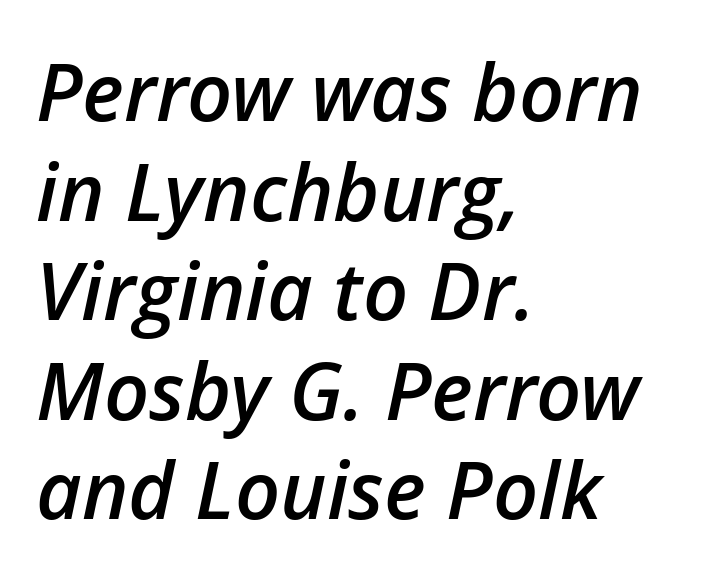
{"italic": "yes", "lean": "right", "slant_degrees": 12, "bold": "semi", "weight": "semibold", "width": "normal", "stroke_contrast": "low", "x_height": "medium", "monospaced": "no", "underline": "no", "align": "left", "line_spacing": "normal", "line_spacing_ratio": 1.26, "letter_spacing": "normal", "letter_spacing_em": 0.0, "glyph_px": 79}
